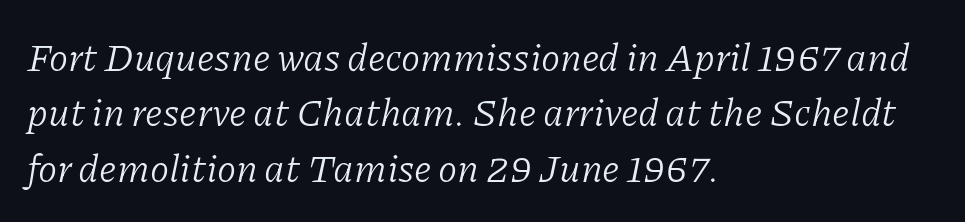
Spacing verdict: proportional, widths tailored to each character. In terms of leading, this rendering sits right in the middle. In terms of letterspacing, this is plain default setting. Notice how the passage keeps a crisp vertical edge on the left only. No heavy texture on the line: the type isn't bold. The typography opts for an oblique posture over an upright one.
